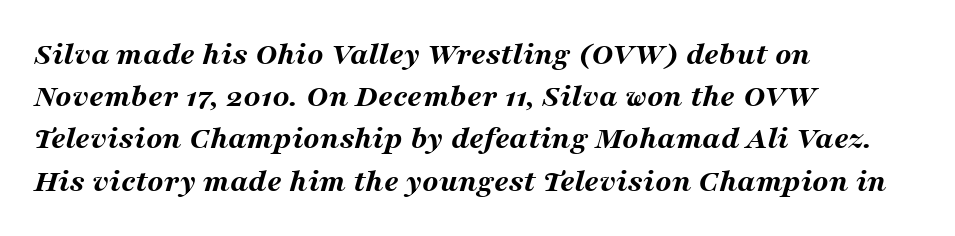
{"italic": "yes", "lean": "right", "slant_degrees": 16, "bold": "yes", "weight": "bold", "width": "wide", "stroke_contrast": "medium", "x_height": "medium", "monospaced": "no", "underline": "no", "align": "left", "line_spacing": "normal", "line_spacing_ratio": 1.28, "letter_spacing": "normal", "letter_spacing_em": 0.0, "glyph_px": 33}
